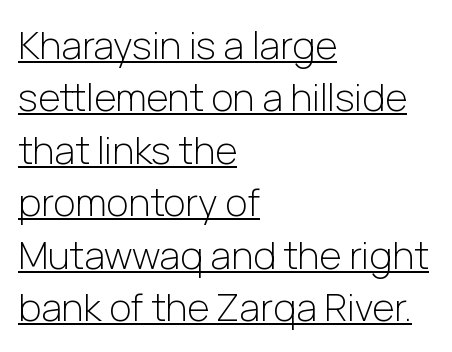
Q: Is the text bold? A: No.
Q: Is the text italic (slanted)? A: No, it is upright.
Q: Is the typeface a serif or a sans-serif typeface? A: Sans-serif.
Q: Is the text underlined? A: Yes.
Q: How is the paragraph aligned? A: Left-aligned.
Q: Is the spacing between letters normal or unusually wide? A: Normal.
Q: Is the spacing between lines tight, normal or loose? A: Normal.
Q: Width (condensed, normal, or wide)? A: Normal.
Q: Stroke contrast? A: Low.
Q: x-height? A: Medium.
Q: Monospaced? A: No.
